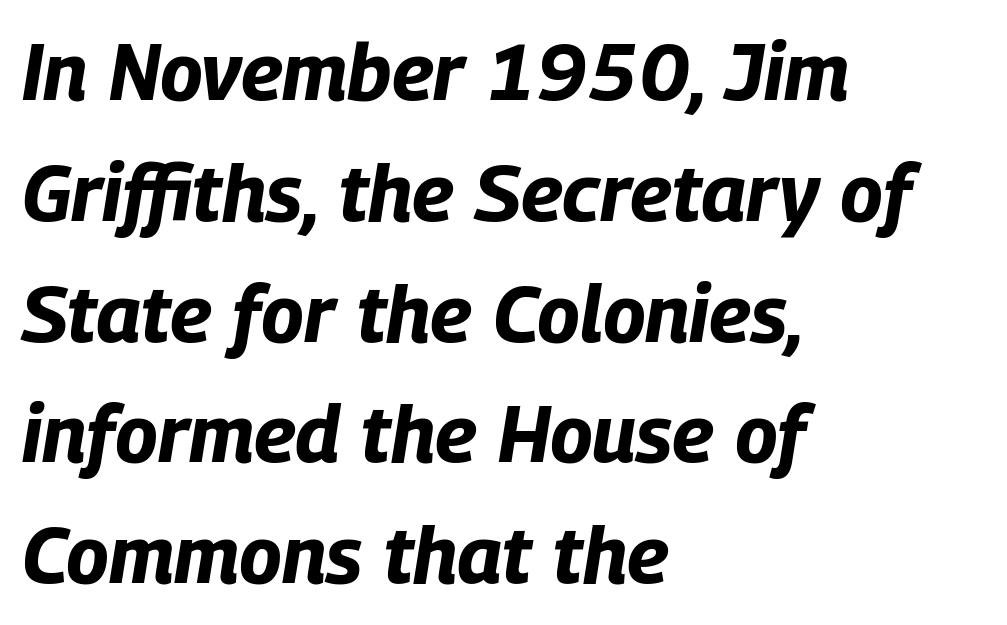
{"italic": "yes", "lean": "right", "slant_degrees": 9, "bold": "yes", "weight": "bold", "width": "condensed", "stroke_contrast": "low", "x_height": "large", "monospaced": "no", "underline": "no", "align": "left", "line_spacing": "normal", "line_spacing_ratio": 1.51, "letter_spacing": "normal", "letter_spacing_em": 0.0, "glyph_px": 80}
